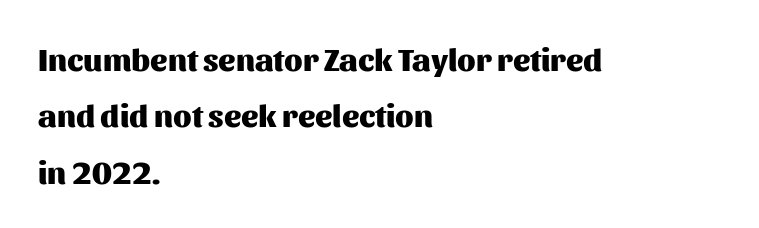
{"serif": "no", "italic": "no", "bold": "yes", "weight": "heavy", "width": "normal", "stroke_contrast": "medium", "x_height": "medium", "monospaced": "no", "underline": "no", "align": "left", "line_spacing_ratio": 1.76, "letter_spacing": "normal", "letter_spacing_em": 0.0, "glyph_px": 32}
